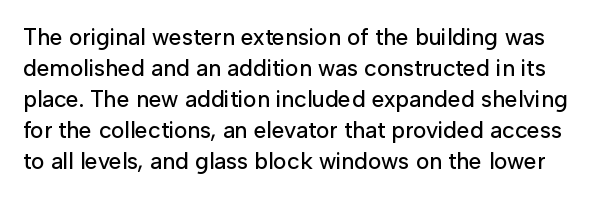
{"italic": "no", "underline": "no", "line_spacing": "normal", "line_spacing_ratio": 1.35, "letter_spacing": "normal", "letter_spacing_em": 0.0, "glyph_px": 23}
